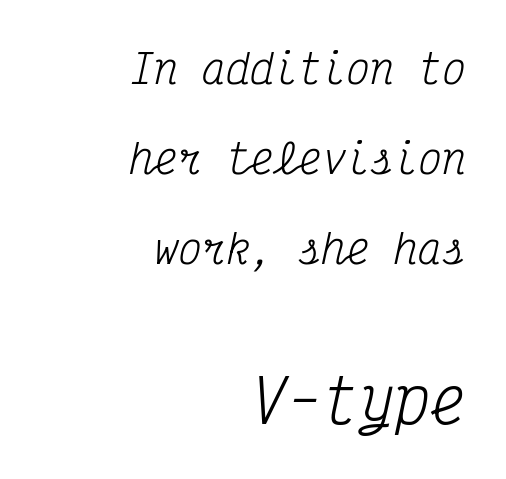
Q: Is the text bold? A: No.
Q: Is the text italic (slanted)? A: Yes, it leans right by about 12 degrees.
Q: Is the typeface a serif or a sans-serif typeface? A: Serif.
Q: Is the text underlined? A: No.
Q: How is the paragraph aligned? A: Right-aligned.
Q: Is the spacing between letters normal or unusually wide? A: Normal.
Q: Is the spacing between lines tight, normal or loose? A: Loose.
Q: Which block of text is set in a larger size, the first (top) or the second (bottom)? A: The second (bottom) one.
Q: Width (condensed, normal, or wide)? A: Condensed.
Q: Stroke contrast? A: Medium.
Q: x-height? A: Medium.
Q: Monospaced? A: Yes.
